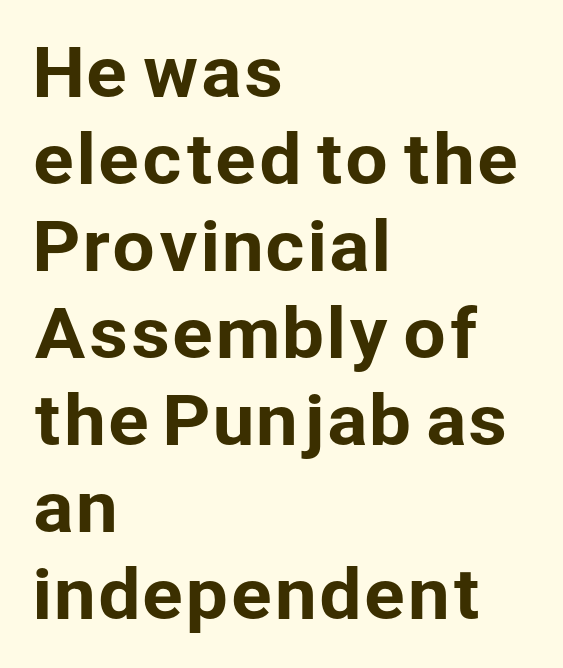
Posture: straight, roman, zero tilt. Reading down the column, the eye jumps a familiar distance to each next line. Serifs: no, the terminals of the letterforms are clean. A typesetter would call this zero additional tracking. Short and long lines alike share a common starting point at left. Unmarked baselines from the first word to the last.
